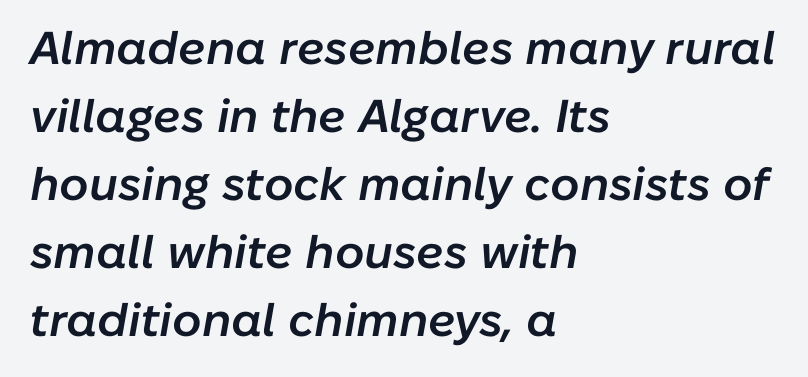
Do the characters align in a grid? No, the font is proportional. Set as a demibold, roughly 600 on the weight scale. Honestly, the row spacing looks completely unremarkable. The passage is arranged the way most books set body copy — flush left.
